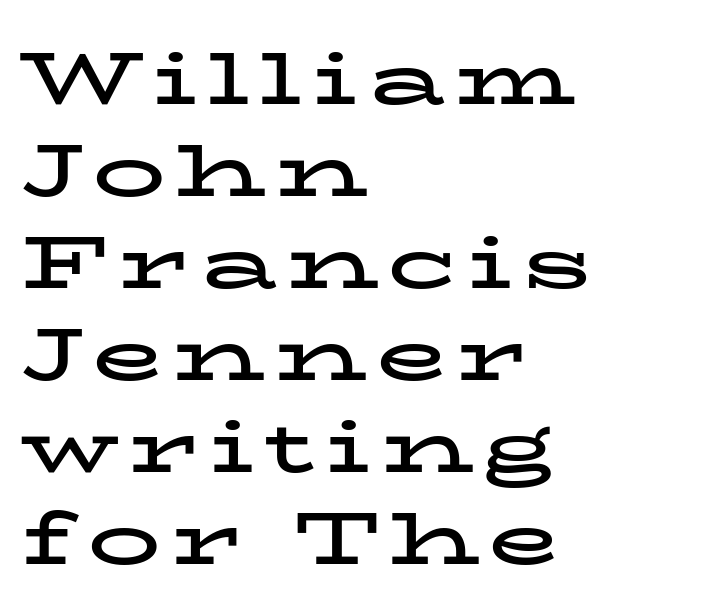
Each new line begins a customary step beneath the previous one. No word sits above an underline. Typographically, this falls in the serif category. A typesetter would call this proportional, since set widths differ per character.
